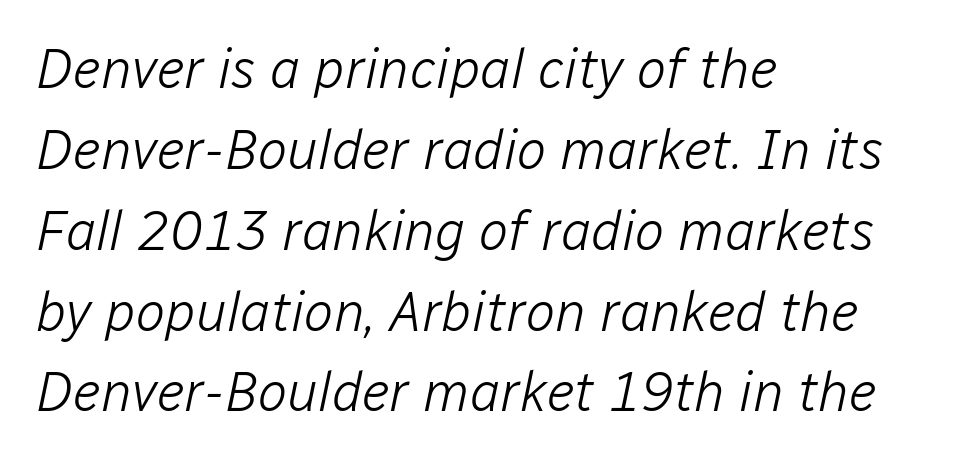
Weight: regular or lighter. The compositor pushed each line to the left boundary. Is the type slanted? Yes — the strokes lean at a clear angle. Looks like regular typesetting: each glyph gets only the width it needs.
